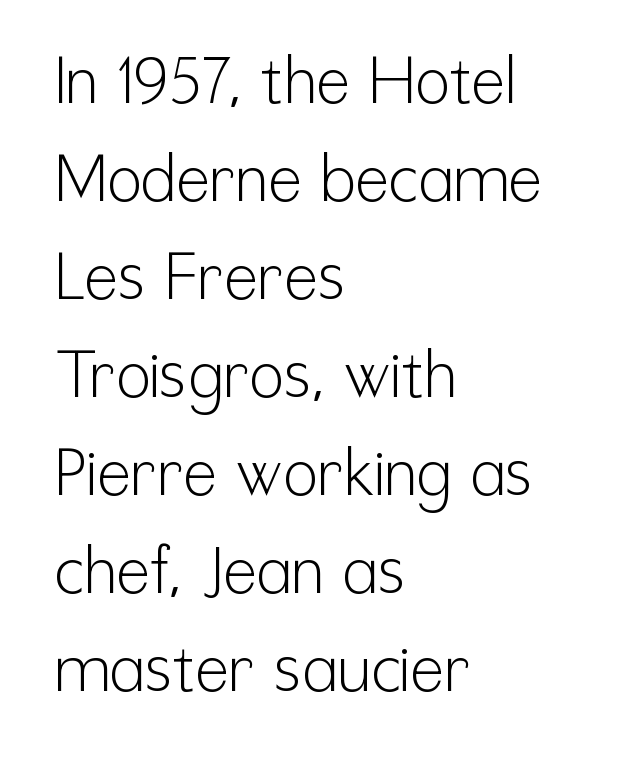
{"serif": "no", "italic": "no", "bold": "no", "weight": "light", "width": "condensed", "stroke_contrast": "low", "x_height": "medium", "monospaced": "no", "underline": "no", "align": "left", "line_spacing": "normal", "line_spacing_ratio": 1.53, "letter_spacing": "normal", "letter_spacing_em": 0.0, "glyph_px": 64}
